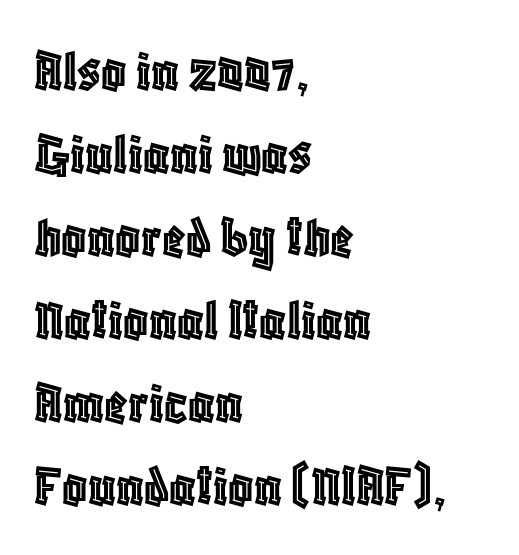
The image shows 61 px condensed type, upright; set left-aligned, normal line spacing (1.36x), normal letter spacing, not underlined; a large x-height.
